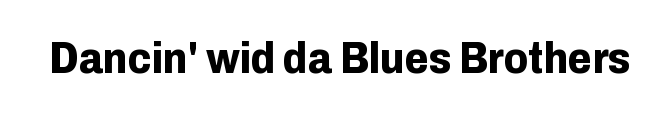
The image shows 44 px bold sans-serif type, upright; set normal letter spacing, not underlined; low stroke contrast and a medium x-height.
